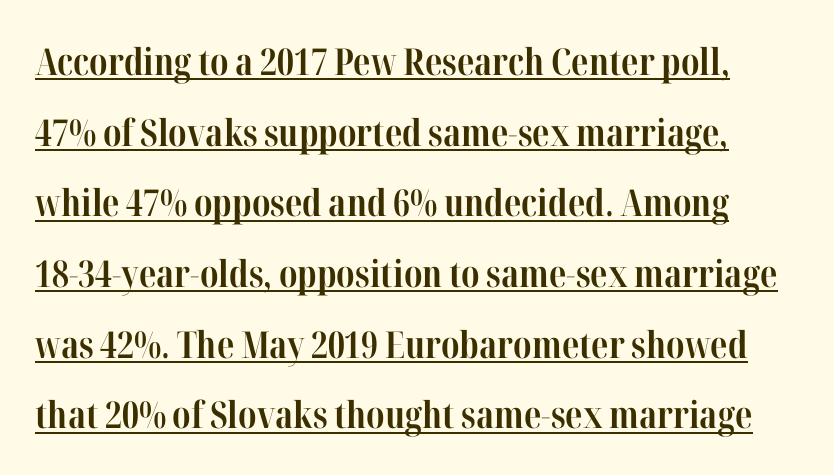
The image shows 37 px bold, condensed serif type, upright; set loose line spacing (1.91x), normal letter spacing, underlined; high stroke contrast and a medium x-height.
